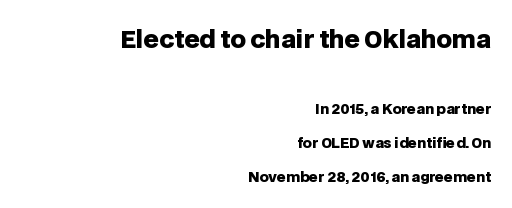
{"italic": "no", "bold": "yes", "underline": "no", "align": "right", "line_spacing": "loose", "line_spacing_ratio": 2.41, "letter_spacing": "normal", "letter_spacing_em": 0.0, "larger_block": "first", "size_ratio": 1.71, "glyph_px": 24}
